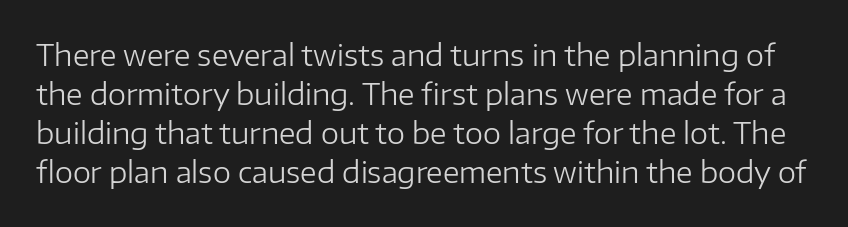
{"serif": "no", "italic": "no", "bold": "no", "weight": "regular", "width": "normal", "stroke_contrast": "low", "x_height": "medium", "monospaced": "no", "underline": "no", "line_spacing": "normal", "line_spacing_ratio": 1.35, "letter_spacing": "normal", "letter_spacing_em": 0.0, "glyph_px": 29}
